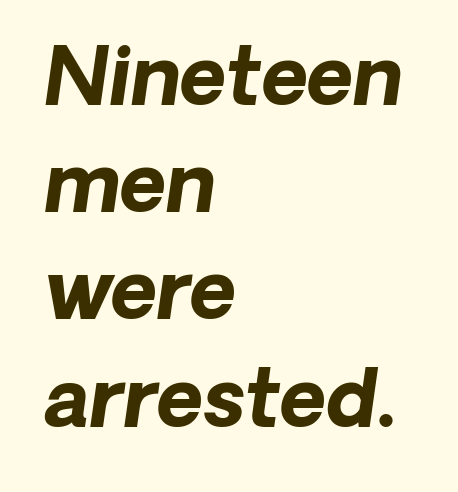
The image shows 80 px bold type, italic (leaning right); set left-aligned, normal line spacing (1.34x), normal letter spacing, not underlined; low stroke contrast and a medium x-height.
